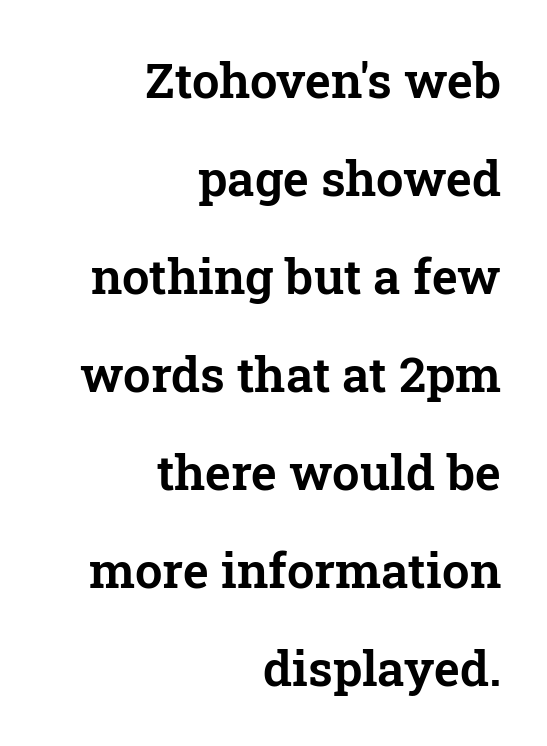
The image shows 49 px serif type, upright; set right-aligned, loose line spacing (2.0x), normal letter spacing, not underlined; low stroke contrast and a medium x-height.
